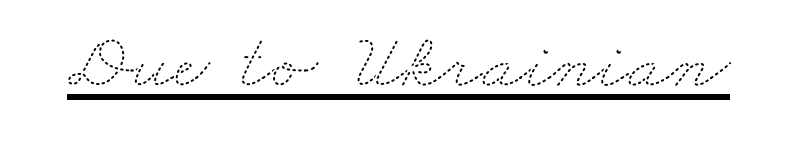
The letters look calm and open, with moderate or lighter stems. No extra tracking has been applied to these lines. The face used here is proportionally spaced, like ordinary book or web type. The rendered words wear a rule along their underside.
